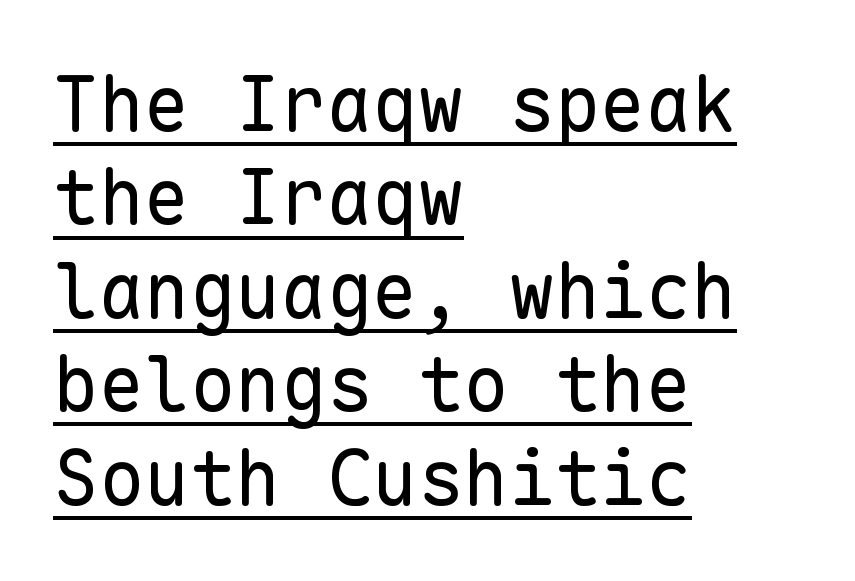
{"serif": "no", "italic": "no", "bold": "no", "weight": "regular", "width": "normal", "stroke_contrast": "low", "x_height": "medium", "monospaced": "yes", "underline": "yes", "align": "left", "line_spacing_ratio": 1.23, "letter_spacing": "normal", "letter_spacing_em": 0.0, "glyph_px": 76}
